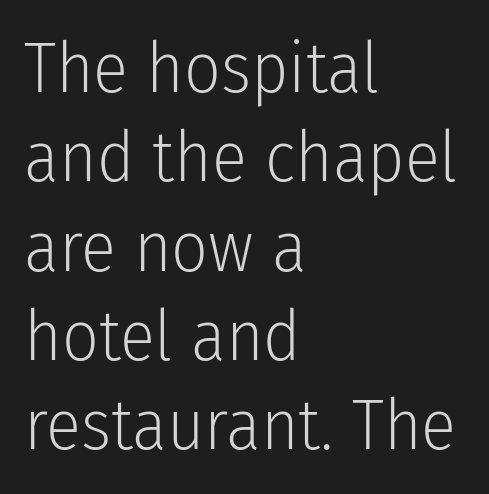
The image shows 72 px light, condensed sans-serif type, upright; set left-aligned, line spacing 1.24x, normal letter spacing, not underlined; low stroke contrast and a medium x-height.
